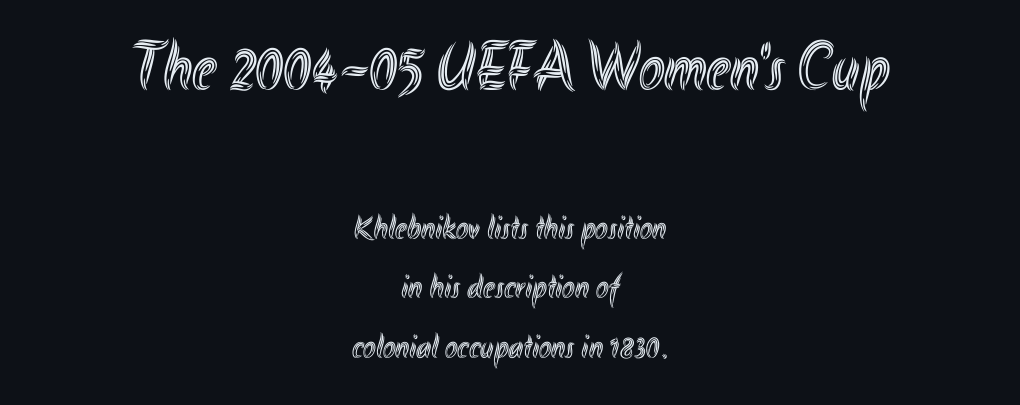
The image shows 69 px condensed type; set centered, line spacing 1.76x, normal letter spacing, not underlined; the first (top) block is 2.03x larger; a small x-height.
